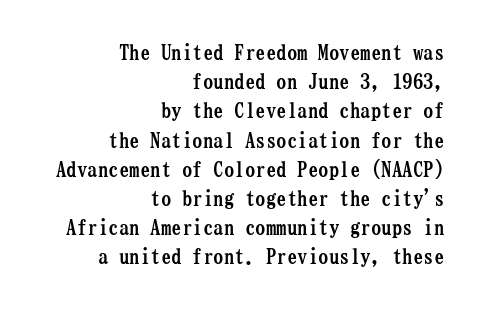
{"italic": "no", "bold": "yes", "underline": "no", "align": "right", "line_spacing": "normal", "line_spacing_ratio": 1.39, "letter_spacing": "normal", "letter_spacing_em": 0.0, "glyph_px": 21}
